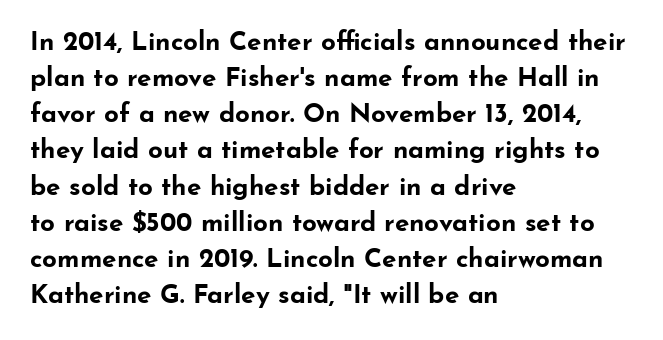
Clear beneath every line of the passage. The typography opts for an upright posture over an oblique one. Evenly set lines give the paragraph a standard silhouette. Standard letterfit; no display-style spreading of the glyphs. The compositor pushed each line to the left boundary.
